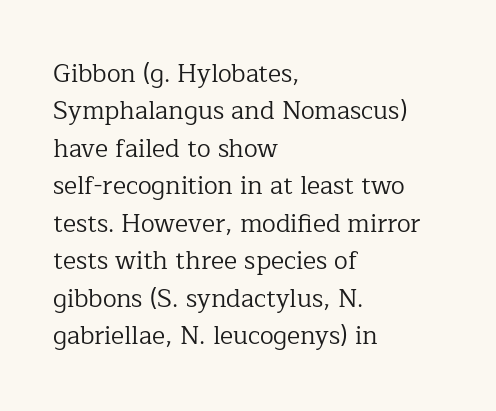
The image shows 25 px text type, upright; set left-aligned, normal line spacing (1.5x), normal letter spacing, not underlined.
